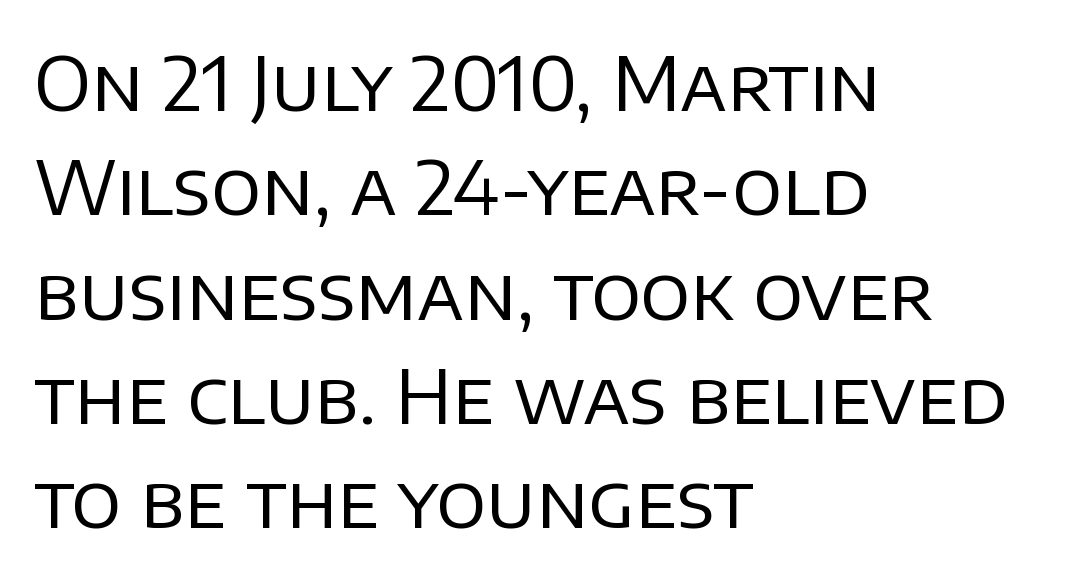
{"serif": "no", "italic": "no", "bold": "no", "weight": "regular", "width": "normal", "stroke_contrast": "low", "x_height": "large", "monospaced": "no", "underline": "no", "align": "left", "line_spacing": "normal", "line_spacing_ratio": 1.41, "letter_spacing": "normal", "letter_spacing_em": 0.0, "glyph_px": 74}
